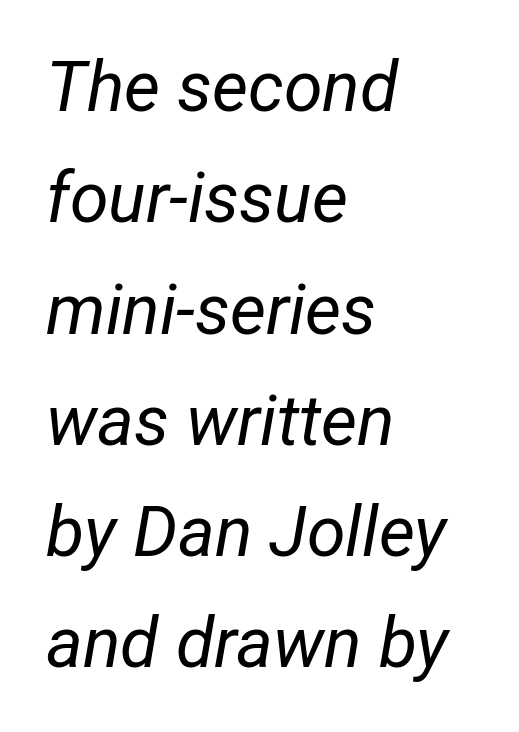
The image shows 70 px regular-weight, condensed type, italic (leaning right); set left-aligned, normal line spacing (1.59x), normal letter spacing, not underlined; low stroke contrast and a medium x-height.
